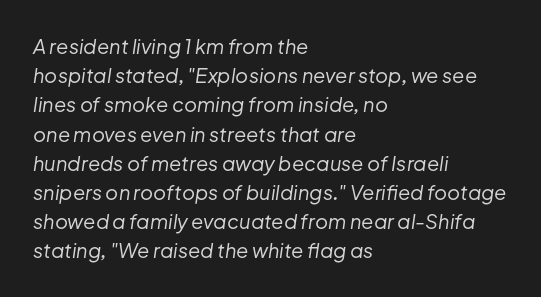
The space between consecutive lines is moderate. These lines keep a tight, regular rhythm from letter to letter. Slant detected: the letters are inclined. Casual observation: everything's shoved over to the left.
